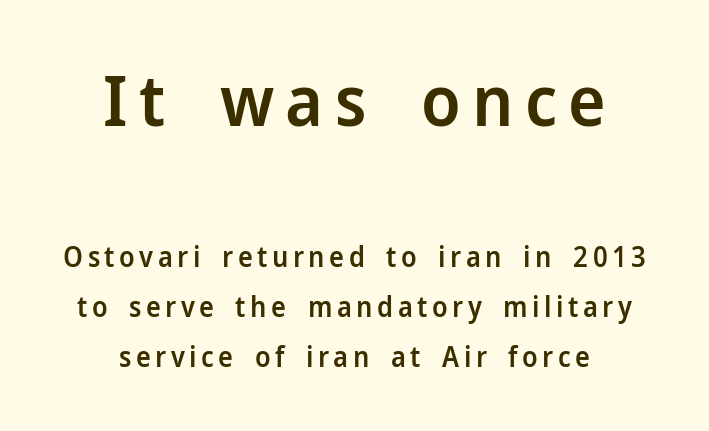
If you squint, the top block still reads clearly — it's the larger of the two. The letters stand upright; this is a roman face. Caption: multi-line text, centered on the measure. Serif or sans? Sans — the stroke terminals are bare. Stroke thickness is moderately raised; the sample reads as semibold. Check the space under the baseline: it is left empty.
